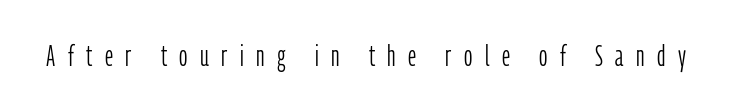
{"serif": "no", "italic": "no", "bold": "no", "weight": "light", "width": "condensed", "stroke_contrast": "low", "x_height": "medium", "monospaced": "no", "underline": "no", "letter_spacing": "wide", "letter_spacing_em": 0.43, "glyph_px": 29}
